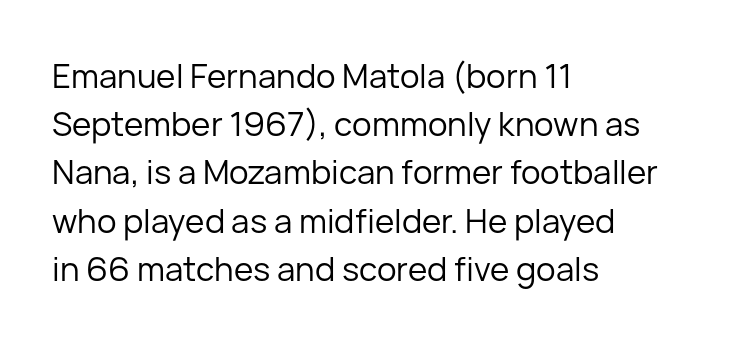
The weight would be labelled regular, book, light, or lighter still. The passage shown has conventional tracking throughout. Unmarked baselines from the first word to the last. Students, observe: this is what conventionally led text looks like. Do the characters align in a grid? No, the font is proportional.
